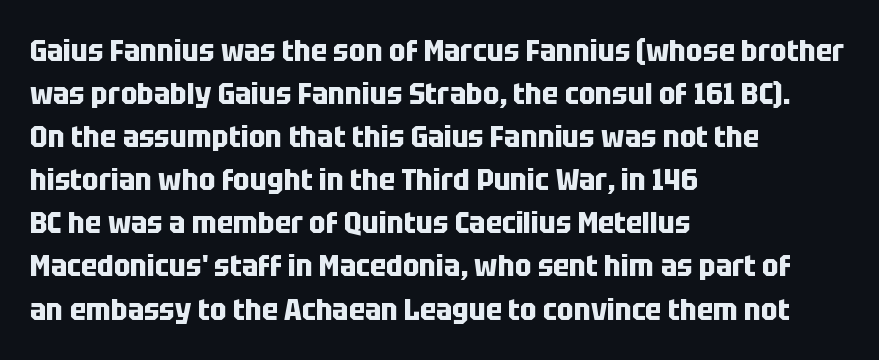
Q: Is the text bold? A: Yes.
Q: Is the text italic (slanted)? A: No, it is upright.
Q: Is the typeface a serif or a sans-serif typeface? A: Sans-serif.
Q: Is the text underlined? A: No.
Q: How is the paragraph aligned? A: Left-aligned.
Q: Is the spacing between letters normal or unusually wide? A: Normal.
Q: Is the spacing between lines tight, normal or loose? A: Normal.
Q: Width (condensed, normal, or wide)? A: Condensed.
Q: Stroke contrast? A: Low.
Q: x-height? A: Large.
Q: Monospaced? A: No.
